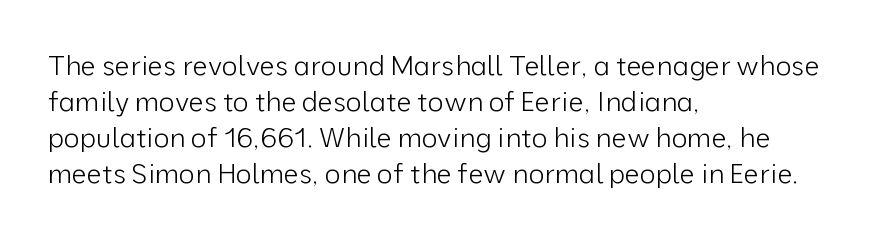
{"italic": "no", "bold": "no", "underline": "no", "align": "left", "line_spacing": "normal", "line_spacing_ratio": 1.33, "letter_spacing": "normal", "letter_spacing_em": 0.0, "glyph_px": 27}
